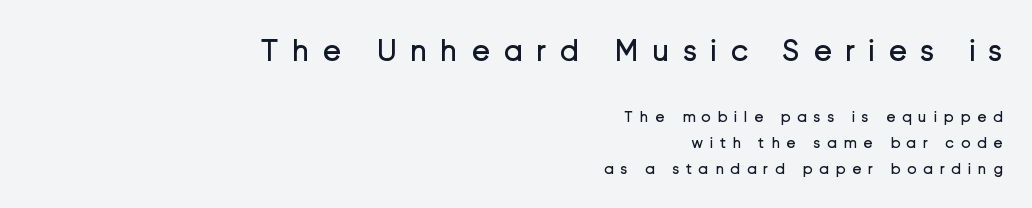
The rendering uses a moderate line-height, typical for paragraphs. Check where the strokes stop: nothing finishes them off — pure sans. The first block has been scaled up relative to the second. A bare baseline throughout the passage. The typesetter chose a ragged-left arrangement here. Does extra space separate the letters? Yes, quite a lot of it.
